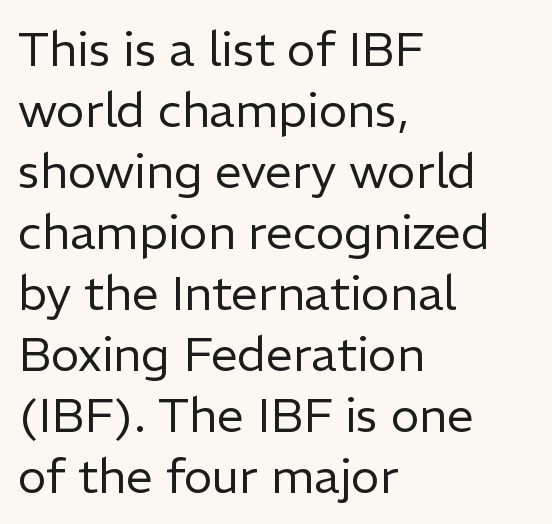
{"serif": "no", "italic": "no", "bold": "no", "weight": "regular", "width": "normal", "stroke_contrast": "low", "x_height": "medium", "monospaced": "no", "underline": "no", "align": "left", "line_spacing": "normal", "line_spacing_ratio": 1.27, "letter_spacing": "normal", "letter_spacing_em": 0.0, "glyph_px": 48}
